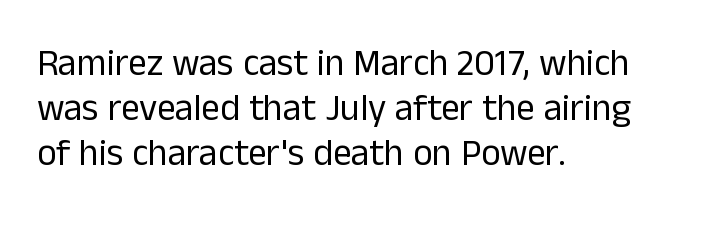
Q: Is the text bold? A: No.
Q: Is the text italic (slanted)? A: No, it is upright.
Q: Is the typeface a serif or a sans-serif typeface? A: Sans-serif.
Q: Is the text underlined? A: No.
Q: How is the paragraph aligned? A: Left-aligned.
Q: Is the spacing between letters normal or unusually wide? A: Normal.
Q: Width (condensed, normal, or wide)? A: Normal.
Q: Stroke contrast? A: Low.
Q: x-height? A: Medium.
Q: Monospaced? A: No.
